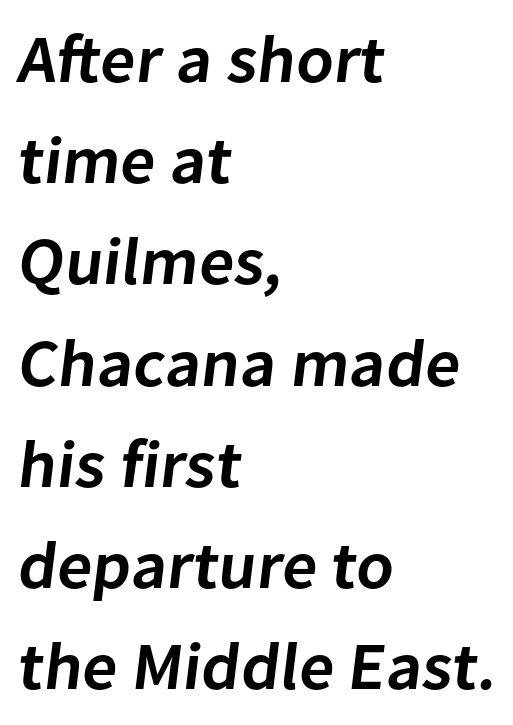
Letterform terminals end flat and unadorned throughout the passage. These lines keep a tight, regular rhythm from letter to letter. Spacing verdict: proportional, widths tailored to each character. Heft: intermediate — a semibold.
